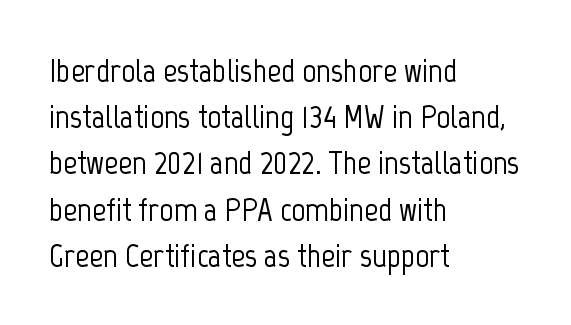
Q: Is the text italic (slanted)? A: No, it is upright.
Q: Is the typeface a serif or a sans-serif typeface? A: Sans-serif.
Q: Is the text underlined? A: No.
Q: How is the paragraph aligned? A: Left-aligned.
Q: Is the spacing between letters normal or unusually wide? A: Normal.
Q: Is the spacing between lines tight, normal or loose? A: Normal.
Q: Width (condensed, normal, or wide)? A: Condensed.
Q: Stroke contrast? A: Low.
Q: x-height? A: Medium.
Q: Monospaced? A: No.
